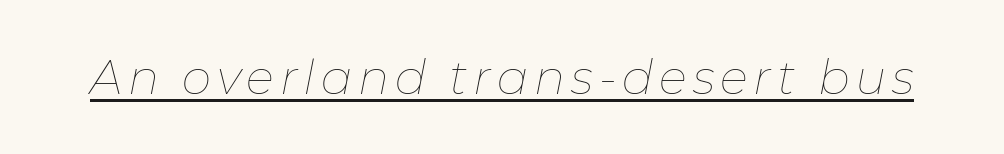
Q: Is the text bold? A: No.
Q: Is the text italic (slanted)? A: Yes, it leans right by about 11 degrees.
Q: Is the text underlined? A: Yes.
Q: Width (condensed, normal, or wide)? A: Normal.
Q: Stroke contrast? A: Low.
Q: x-height? A: Medium.
Q: Monospaced? A: No.
